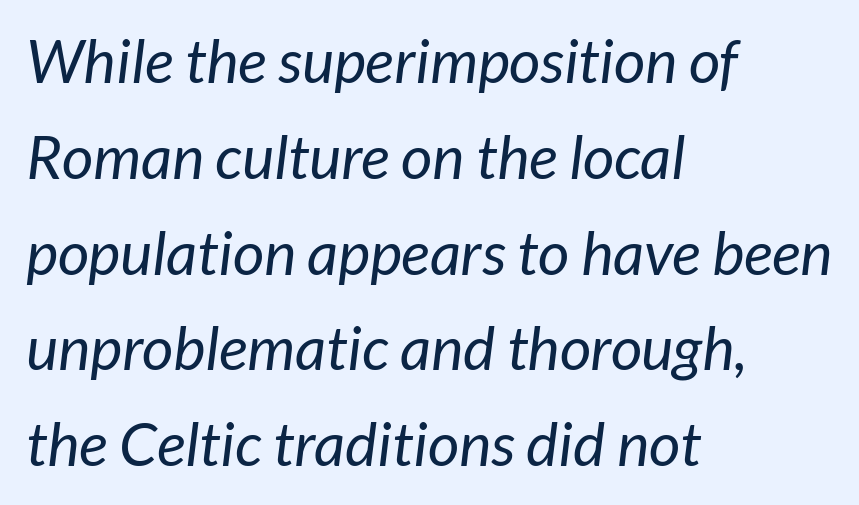
Does the type have serifs? No, each stem ends abruptly. Heaviness? Minimal to ordinary, like unemphasized prose. Character widths vary here, with narrow letters taking less room than wide ones. The baseline area is clear.
